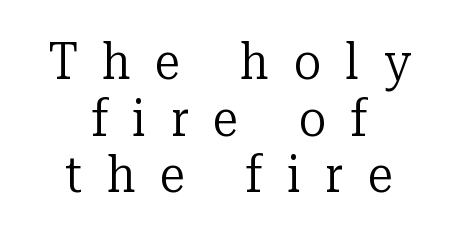
The image shows 51 px regular-weight serif type, upright; set centered, tight line spacing (1.11x), unusually wide letter spacing (+0.48 em), not underlined; low stroke contrast and a medium x-height.
